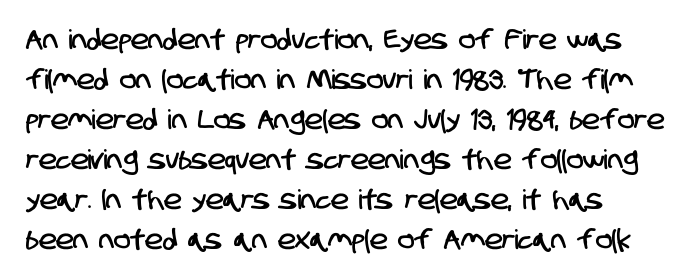
{"underline": "no", "align": "left", "line_spacing": "normal", "line_spacing_ratio": 1.48, "letter_spacing": "normal", "letter_spacing_em": 0.0, "glyph_px": 27}
